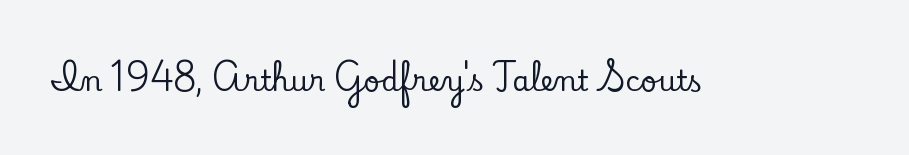
Q: Is the text italic (slanted)? A: No, it is upright.
Q: Is the typeface a serif or a sans-serif typeface? A: Serif.
Q: Is the text underlined? A: No.
Q: Is the spacing between letters normal or unusually wide? A: Normal.
Q: Width (condensed, normal, or wide)? A: Normal.
Q: Stroke contrast? A: Low.
Q: x-height? A: Small.
Q: Monospaced? A: No.
